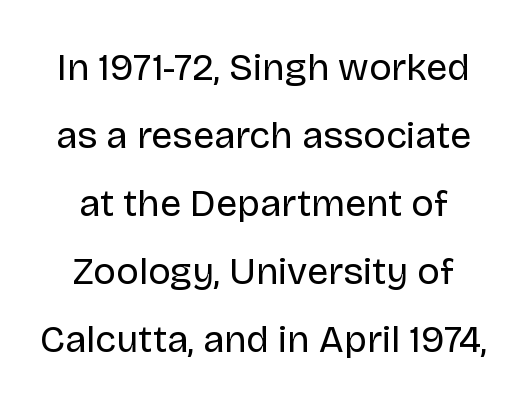
Q: Is the text bold? A: No.
Q: Is the text italic (slanted)? A: No, it is upright.
Q: Is the typeface a serif or a sans-serif typeface? A: Sans-serif.
Q: Is the text underlined? A: No.
Q: How is the paragraph aligned? A: Centered.
Q: Is the spacing between letters normal or unusually wide? A: Normal.
Q: Width (condensed, normal, or wide)? A: Normal.
Q: Stroke contrast? A: Low.
Q: x-height? A: Large.
Q: Monospaced? A: No.
